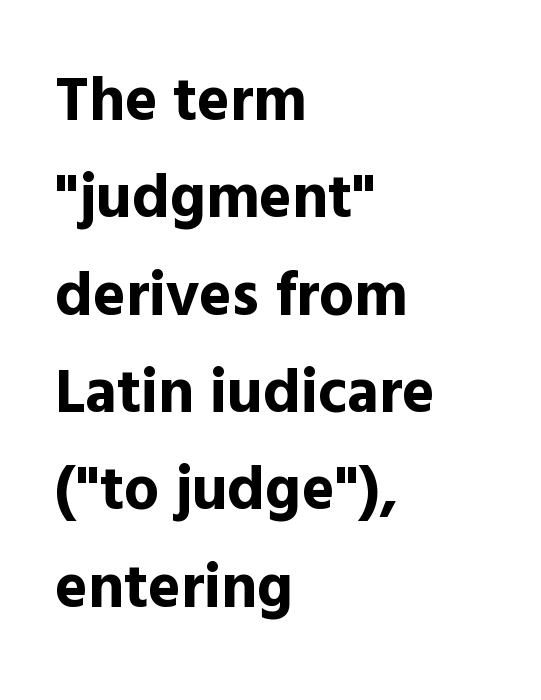
{"serif": "no", "italic": "no", "bold": "yes", "weight": "bold", "width": "normal", "x_height": "medium", "monospaced": "no", "underline": "no", "align": "left", "line_spacing": "normal", "line_spacing_ratio": 1.57, "letter_spacing": "normal", "letter_spacing_em": 0.0, "glyph_px": 62}
